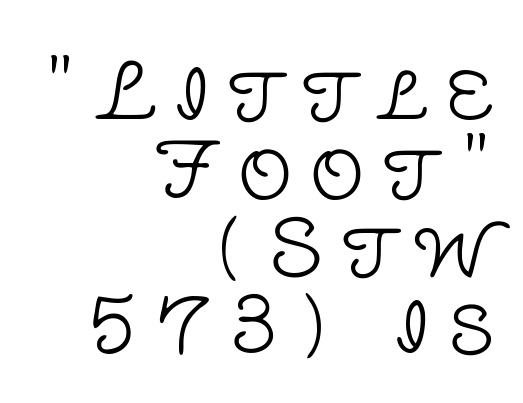
{"serif": "no", "bold": "no", "weight": "light", "width": "normal", "stroke_contrast": "low", "x_height": "large", "monospaced": "no", "underline": "no", "align": "right", "line_spacing": "tight", "line_spacing_ratio": 1.01, "letter_spacing": "wide", "letter_spacing_em": 0.22, "glyph_px": 77}
